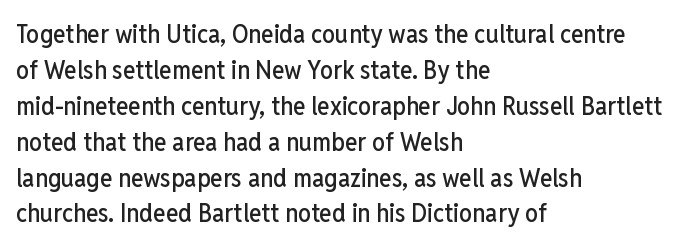
{"italic": "no", "underline": "no", "align": "left", "line_spacing": "normal", "line_spacing_ratio": 1.38, "letter_spacing": "normal", "letter_spacing_em": 0.0, "glyph_px": 26}
